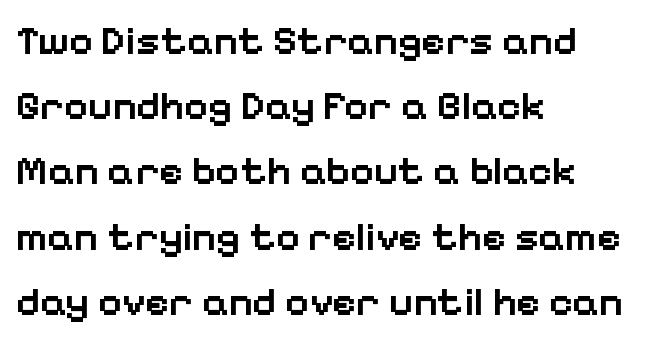
The image shows 41 px semibold sans-serif type, upright; set left-aligned, normal line spacing (1.59x), normal letter spacing, not underlined; low stroke contrast and a medium x-height.
